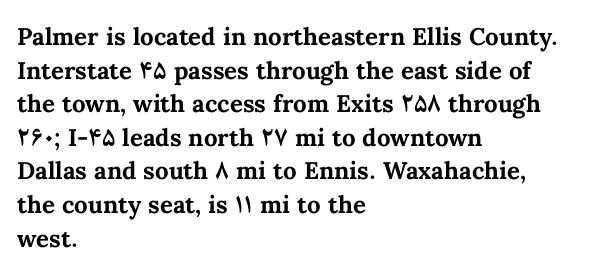
Any mark beneath the type? The region is blank. Regular leading. The face used here is rendered with its standard letterfit. These words are printed bold, with thick strokes throughout. Italic? Not at all — the glyphs are vertical. Left-aligned paragraph, ragged on the right.
